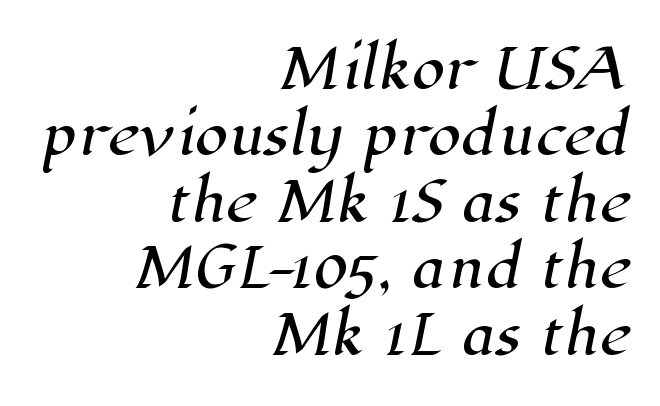
{"serif": "yes", "width": "normal", "stroke_contrast": "high", "x_height": "medium", "monospaced": "no", "underline": "no", "align": "right", "line_spacing_ratio": 1.23, "letter_spacing": "normal", "letter_spacing_em": 0.0, "glyph_px": 54}
